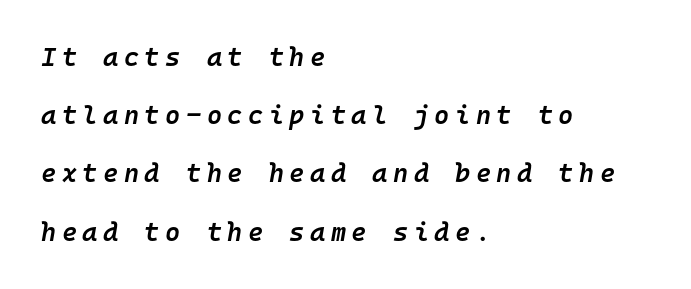
Q: Is the text bold? A: Semi-bold.
Q: Is the text italic (slanted)? A: Yes, it leans right by about 10 degrees.
Q: Is the text underlined? A: No.
Q: How is the paragraph aligned? A: Left-aligned.
Q: Is the spacing between letters normal or unusually wide? A: Unusually wide.
Q: Is the spacing between lines tight, normal or loose? A: Loose.
